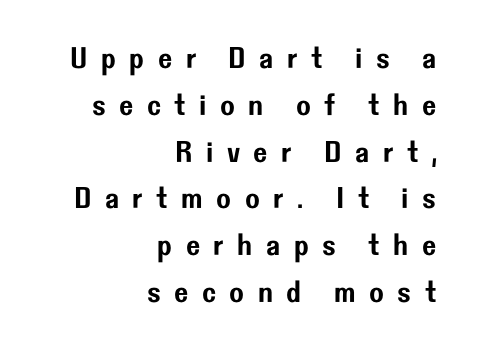
The image shows 30 px sans-serif type, upright; set right-aligned, normal line spacing (1.56x), unusually wide letter spacing (+0.45 em), not underlined; low stroke contrast and a medium x-height.
